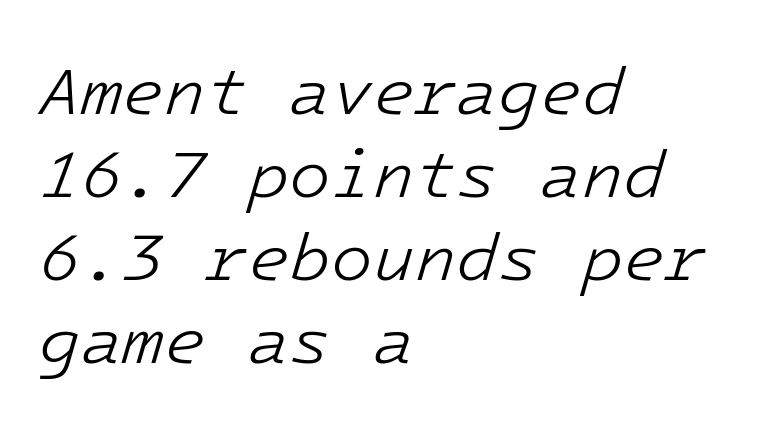
Nobody drew a line under any word here. In terms of letterspacing, this is plain default setting. Each line starts at the same left margin while the right side varies. Each stroke keeps to a modest, everyday thickness or less. Notice how the stems are inclined rather than vertical — that's the hallmark of italics.
